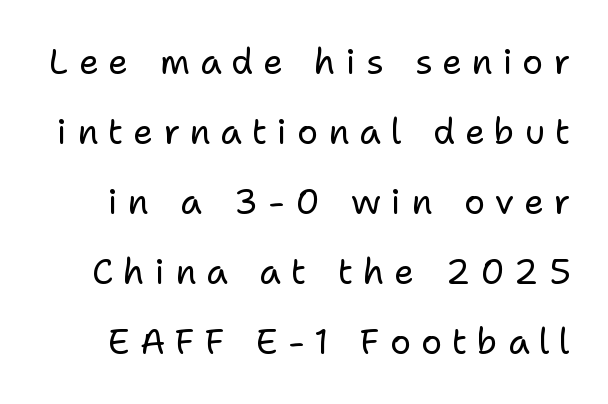
Each new line begins a long way beneath the previous one. A typesetter would call this proportional, since set widths differ per character. A typesetter would call this heavily tracked-out type. Heaviness? Minimal to ordinary, like unemphasized prose. Regarding serifs, this sample does without them. Posture: upright roman.
